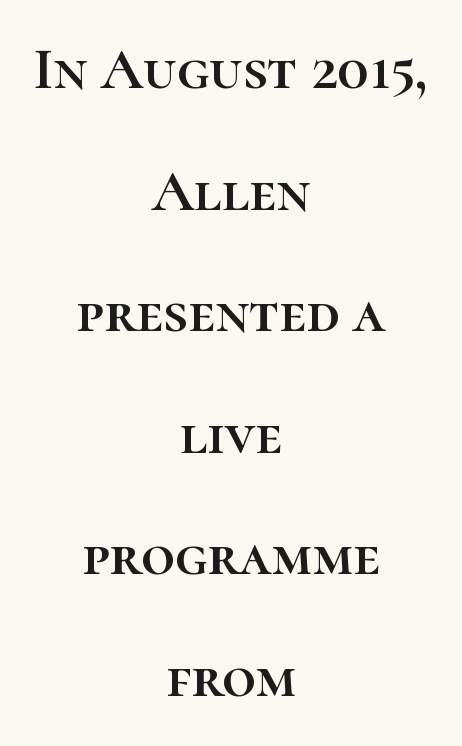
The image shows 59 px text type, upright; set centered, loose line spacing (2.06x), normal letter spacing, not underlined; high stroke contrast and a medium x-height.
